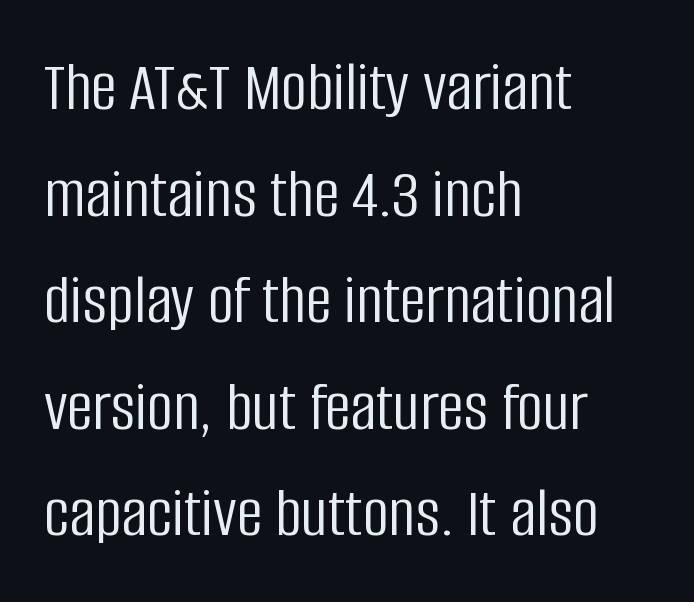
{"serif": "no", "italic": "no", "bold": "no", "weight": "light", "width": "condensed", "stroke_contrast": "low", "x_height": "large", "monospaced": "no", "underline": "no", "align": "left", "line_spacing": "normal", "line_spacing_ratio": 1.48, "letter_spacing": "normal", "letter_spacing_em": 0.0, "glyph_px": 72}
